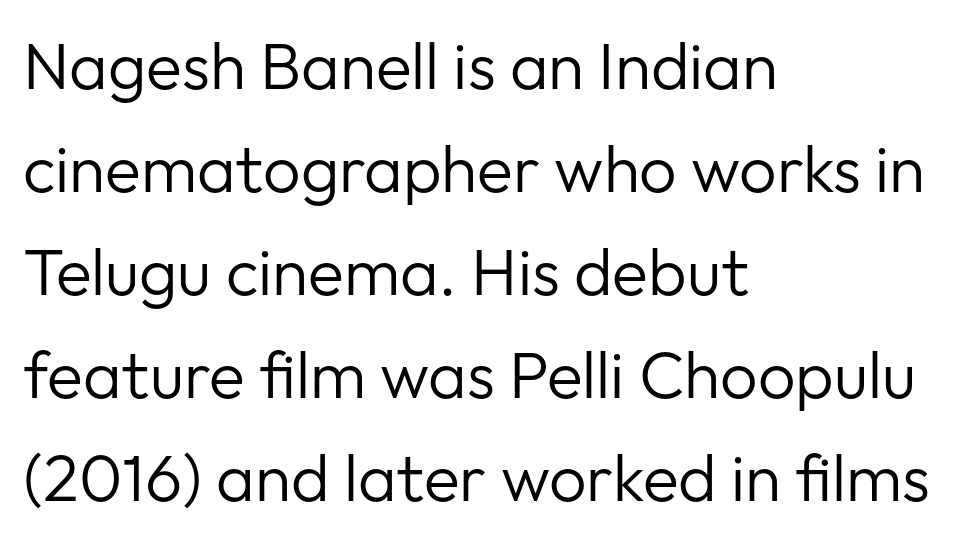
The image shows 66 px regular-weight sans-serif type, upright; set left-aligned, normal line spacing (1.56x), normal letter spacing, not underlined; low stroke contrast and a medium x-height.
